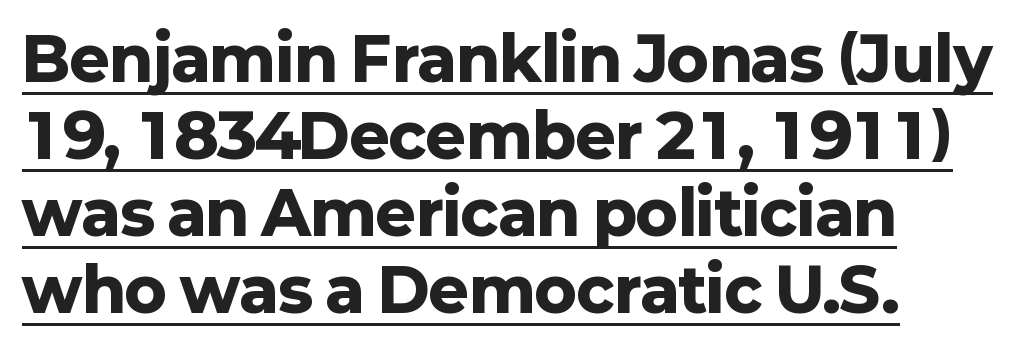
The image shows 61 px heavy sans-serif type, upright; set left-aligned, normal line spacing (1.26x), normal letter spacing, underlined; low stroke contrast and a medium x-height.
